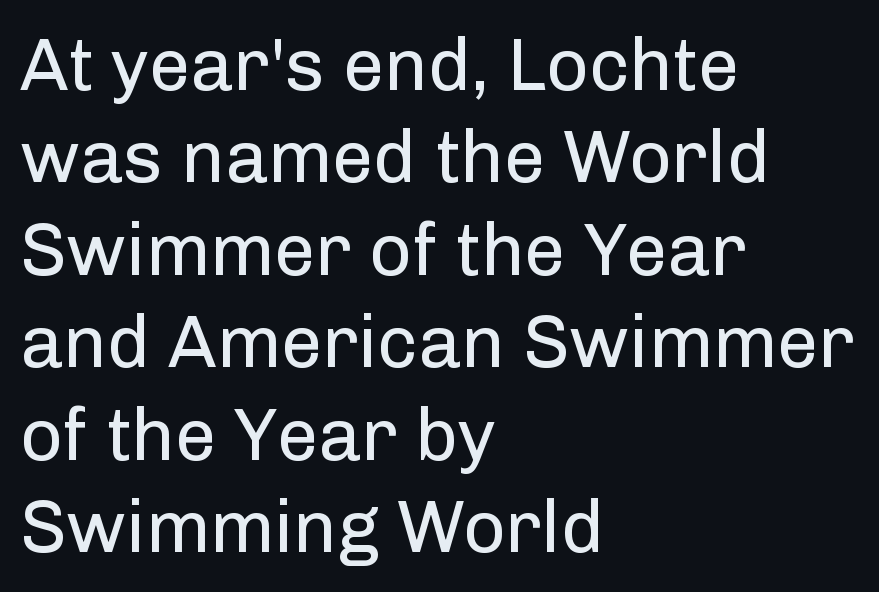
The image shows 74 px regular-weight sans-serif type, upright; set left-aligned, normal line spacing (1.25x), normal letter spacing, not underlined; low stroke contrast and a medium x-height.
